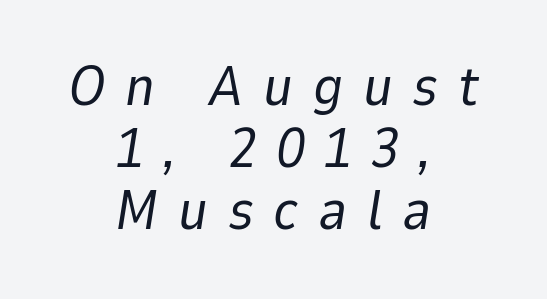
Q: Is the text bold? A: No.
Q: Is the text italic (slanted)? A: Yes, it leans right by about 9 degrees.
Q: Is the text underlined? A: No.
Q: How is the paragraph aligned? A: Centered.
Q: Is the spacing between letters normal or unusually wide? A: Unusually wide.
Q: Is the spacing between lines tight, normal or loose? A: Tight.
Q: Width (condensed, normal, or wide)? A: Normal.
Q: Stroke contrast? A: Low.
Q: x-height? A: Medium.
Q: Monospaced? A: No.
